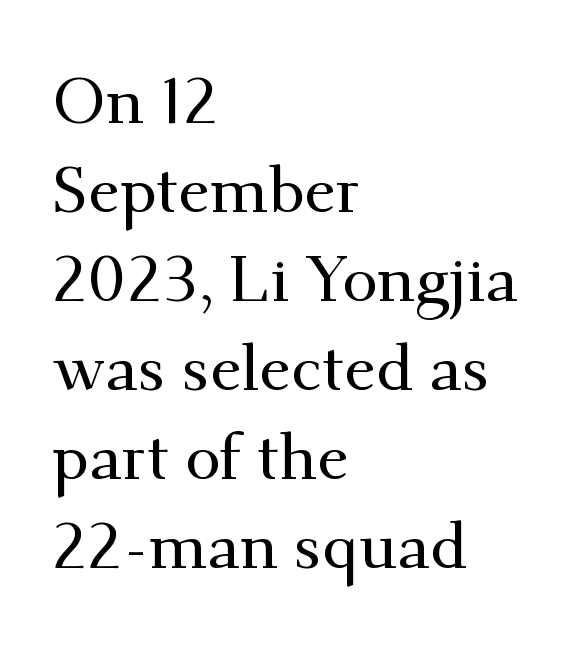
The image shows 64 px serif type, upright; set left-aligned, normal line spacing (1.39x), normal letter spacing, not underlined; medium stroke contrast and a small x-height.
